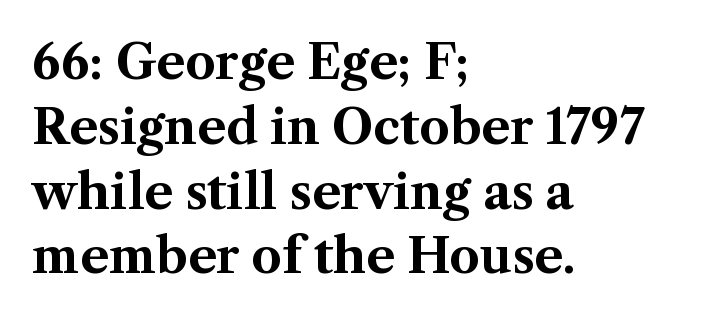
Q: Is the text bold? A: Yes.
Q: Is the text italic (slanted)? A: No, it is upright.
Q: Is the typeface a serif or a sans-serif typeface? A: Serif.
Q: Is the text underlined? A: No.
Q: How is the paragraph aligned? A: Left-aligned.
Q: Is the spacing between letters normal or unusually wide? A: Normal.
Q: Is the spacing between lines tight, normal or loose? A: Normal.
Q: Width (condensed, normal, or wide)? A: Normal.
Q: Stroke contrast? A: Medium.
Q: x-height? A: Medium.
Q: Monospaced? A: No.
